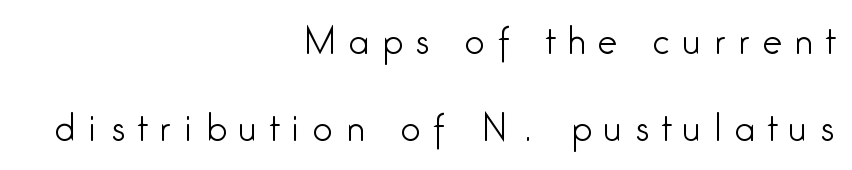
{"serif": "no", "italic": "no", "bold": "no", "weight": "light", "width": "condensed", "stroke_contrast": "low", "x_height": "medium", "monospaced": "no", "underline": "no", "align": "right", "line_spacing": "loose", "line_spacing_ratio": 2.5, "letter_spacing": "wide", "letter_spacing_em": 0.37, "glyph_px": 35}
